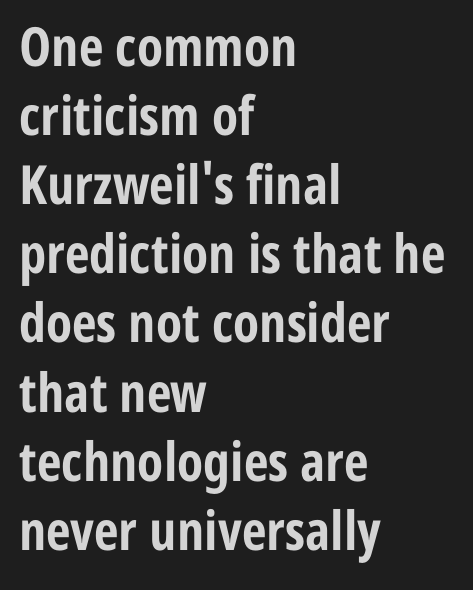
Q: Is the text bold? A: Yes.
Q: Is the text italic (slanted)? A: No, it is upright.
Q: Is the typeface a serif or a sans-serif typeface? A: Sans-serif.
Q: Is the text underlined? A: No.
Q: How is the paragraph aligned? A: Left-aligned.
Q: Is the spacing between letters normal or unusually wide? A: Normal.
Q: Is the spacing between lines tight, normal or loose? A: Normal.
Q: Width (condensed, normal, or wide)? A: Condensed.
Q: Stroke contrast? A: Low.
Q: x-height? A: Medium.
Q: Monospaced? A: No.
